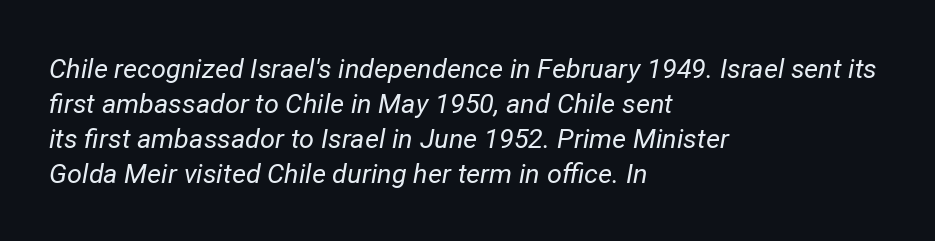
The image shows 27 px text type, italic (leaning right); set left-aligned, normal line spacing (1.3x), normal letter spacing, not underlined.
